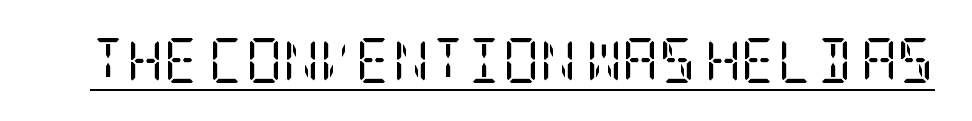
A typesetter would label this face a serif. Characters follow at the spacing the type designer built in. A quiet, ordinary-to-light weight characterises the typeface. The letters stand upright; this is a roman face.
